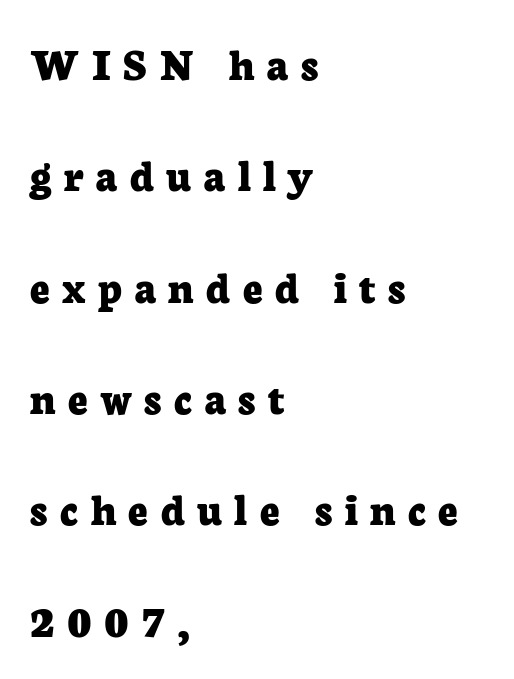
Note: serifs present on the glyphs. What's the leading like? Stretched, with rows far apart. Students, note that the glyphs here are deliberately spaced far apart. Do the characters align in a grid? No, the font is proportional. These lines were composed using upright roman letters. On the weight axis this lands at bold, roughly 700.
